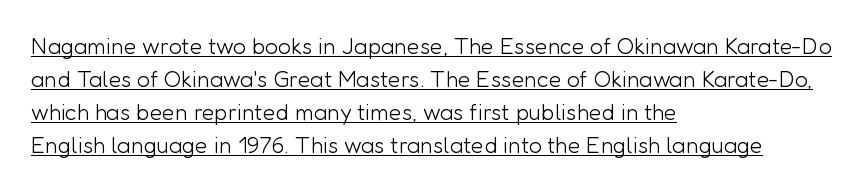
Every character sits straight up, as roman type does. Notice how descenders clear the ascenders below comfortably — that's standard leading. Inter-character spacing is left at the font's built-in metrics. Stems and bowls with no extra thickness — not bold.
